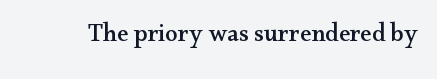
Q: Is the text italic (slanted)? A: No, it is upright.
Q: Is the text underlined? A: No.
Q: Is the spacing between letters normal or unusually wide? A: Normal.
